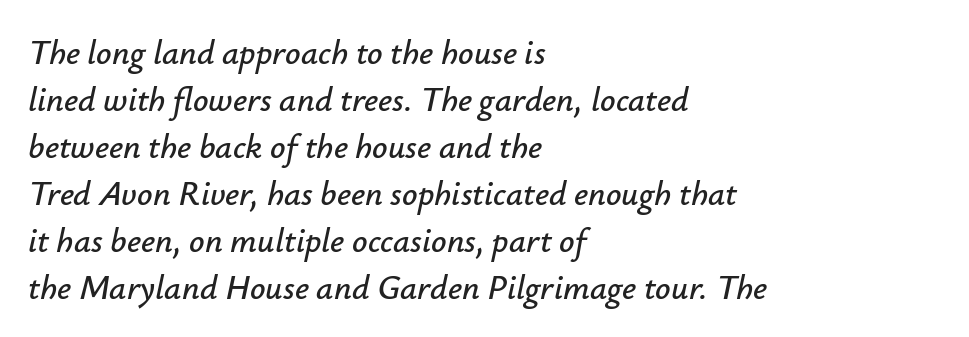
The image shows 34 px text type, italic (leaning right); set left-aligned, normal line spacing (1.38x), normal letter spacing, not underlined; low stroke contrast and a small x-height.
